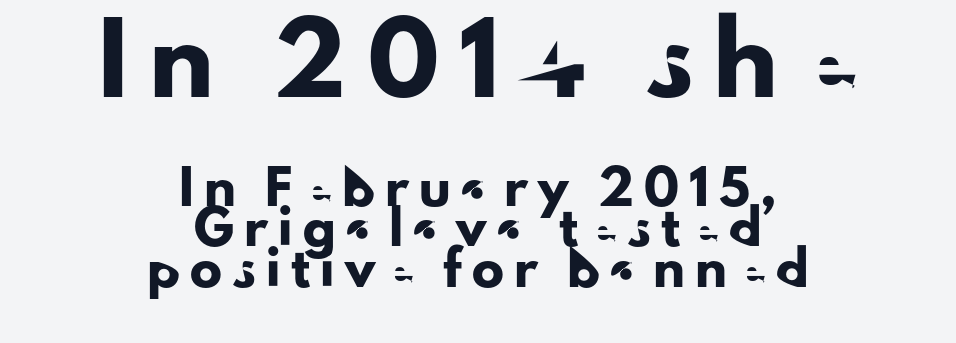
{"serif": "no", "italic": "no", "width": "normal", "stroke_contrast": "low", "x_height": "small", "monospaced": "no", "underline": "no", "align": "center", "line_spacing": "normal", "line_spacing_ratio": 1.26, "letter_spacing": "wide", "letter_spacing_em": 0.32, "larger_block": "first", "size_ratio": 2.03, "glyph_px": 65}
